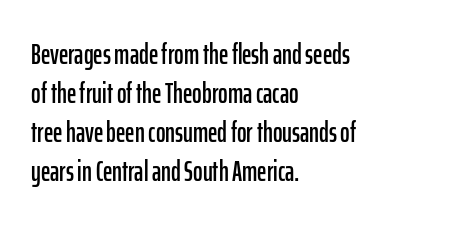
Anything drawn beneath the words? Only blank space. Honestly, the letter spacing is just normal — you wouldn't notice it. The letters advance in unequal steps, a hallmark of proportional type. Rows of type keep a routine distance in the vertical direction.
